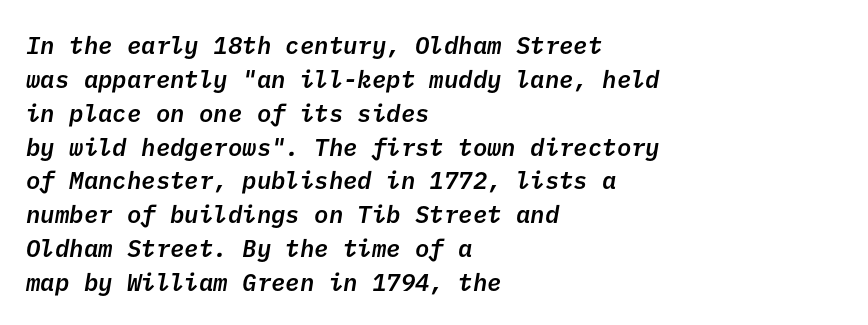
Q: Is the text bold? A: Semi-bold.
Q: Is the text underlined? A: No.
Q: How is the paragraph aligned? A: Left-aligned.
Q: Is the spacing between letters normal or unusually wide? A: Normal.
Q: Is the spacing between lines tight, normal or loose? A: Normal.
